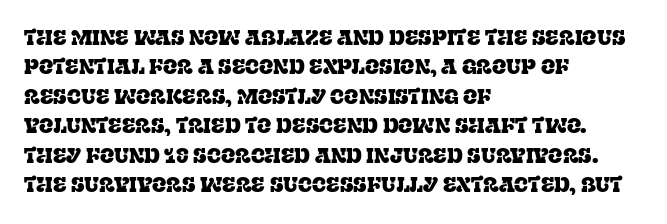
If you drew a ruler down the left edge, every line would touch it. The foot of each line stays bare and open. What's the leading like? Ordinary, nothing unusual. The axis of the letterforms is exactly vertical. Observe the ordinary spacing: letters are neighbours, not strangers.
